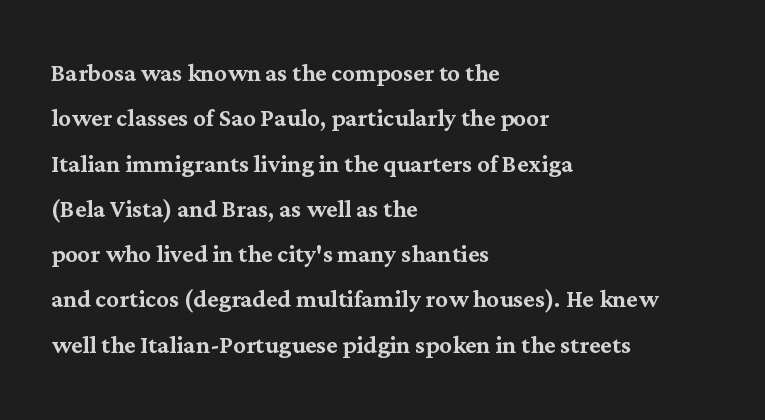
{"serif": "yes", "italic": "no", "width": "normal", "stroke_contrast": "medium", "x_height": "medium", "monospaced": "no", "underline": "no", "align": "left", "line_spacing": "normal", "line_spacing_ratio": 1.46, "letter_spacing": "normal", "letter_spacing_em": 0.0, "glyph_px": 31}
